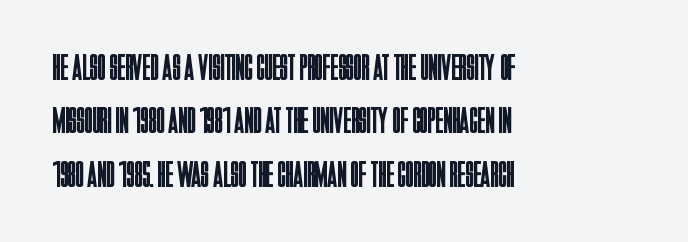
The image shows 37 px regular-weight, condensed sans-serif type, upright; set left-aligned, normal line spacing (1.44x), normal letter spacing, not underlined; low stroke contrast and a large x-height.
